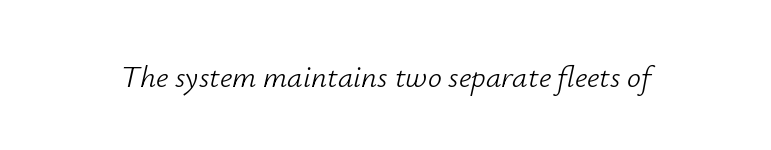
{"italic": "yes", "lean": "right", "slant_degrees": 12, "bold": "no", "weight": "light", "width": "normal", "stroke_contrast": "low", "x_height": "small", "monospaced": "no", "underline": "no", "letter_spacing": "normal", "letter_spacing_em": 0.0, "glyph_px": 31}
